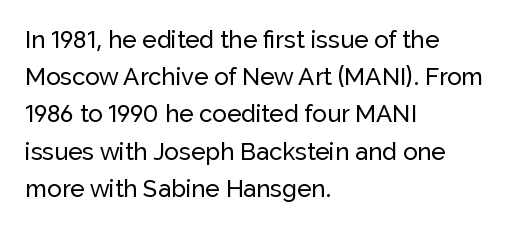
{"italic": "no", "underline": "no", "align": "left", "line_spacing": "normal", "line_spacing_ratio": 1.55, "letter_spacing": "normal", "letter_spacing_em": 0.0, "glyph_px": 24}
